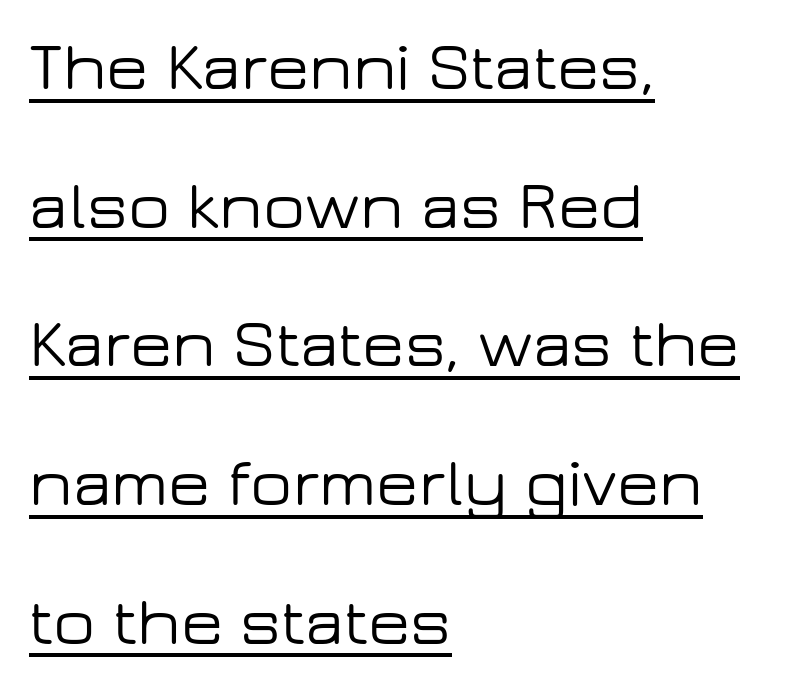
Q: Is the text italic (slanted)? A: No, it is upright.
Q: Is the typeface a serif or a sans-serif typeface? A: Sans-serif.
Q: Is the text underlined? A: Yes.
Q: How is the paragraph aligned? A: Left-aligned.
Q: Is the spacing between letters normal or unusually wide? A: Normal.
Q: Is the spacing between lines tight, normal or loose? A: Loose.
Q: Width (condensed, normal, or wide)? A: Wide.
Q: Stroke contrast? A: Low.
Q: x-height? A: Medium.
Q: Monospaced? A: No.
